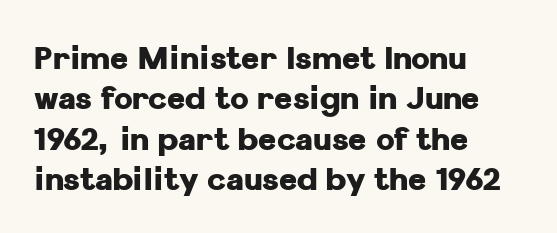
This block has exactly the height ordinary leading produces. Nothing unusual about the tracking: characters are spaced as the font intends. Unmarked baselines from the first word to the last. A sans-serif font was chosen for this passage. The passage is arranged the way most books set body copy — flush left. Think of a printed novel: that variable character pitch is what you see here.
